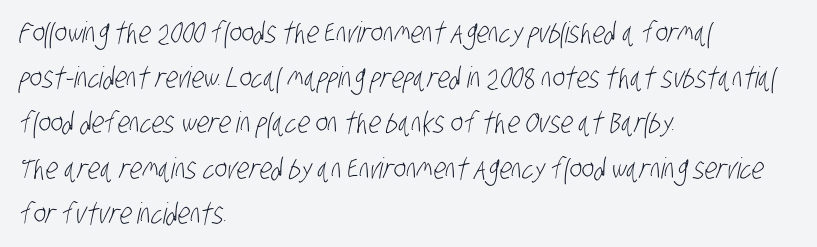
The image shows 29 px light, condensed sans-serif type; set left-aligned, normal line spacing (1.56x), normal letter spacing, not underlined; low stroke contrast and a large x-height.
